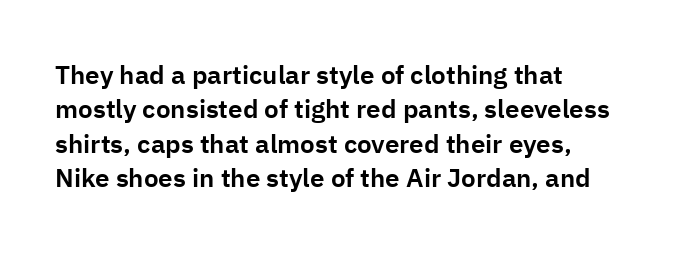
{"italic": "no", "underline": "no", "align": "left", "line_spacing": "normal", "line_spacing_ratio": 1.32, "letter_spacing": "normal", "letter_spacing_em": 0.0, "glyph_px": 26}
